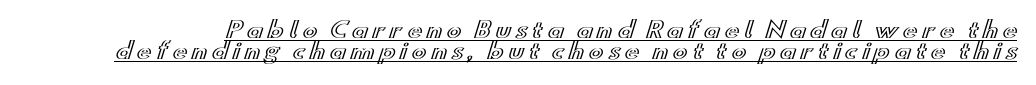
{"underline": "yes", "line_spacing": "tight", "line_spacing_ratio": 0.97, "letter_spacing": "wide", "letter_spacing_em": 0.21, "glyph_px": 22}
